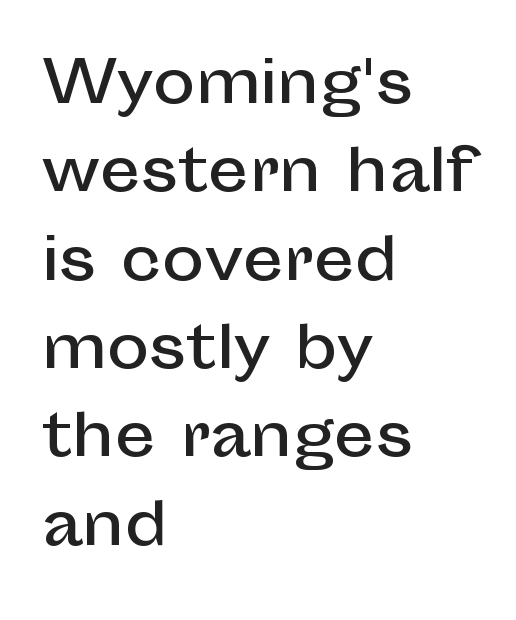
Evenly set lines give the paragraph a standard silhouette. The words here are not underlined. Serifs: no, the terminals of the letterforms are clean. The lines are quadded left.
